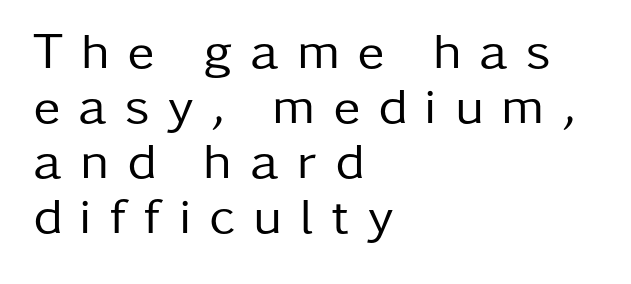
Character widths vary here, with narrow letters taking less room than wide ones. Underline: absent. Is the type heavy? It reads as light-to-regular instead. The typeface chosen for these lines omits serifs. Display-style spreading of the glyphs; the letterfit is very open. What's the leading like? Squeezed, with rows nearly overlapping.
